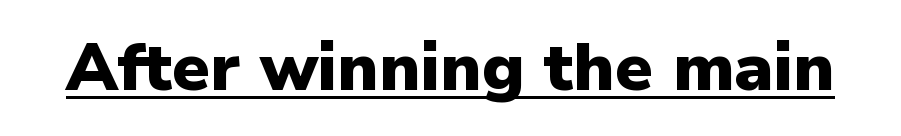
{"serif": "no", "italic": "no", "bold": "yes", "weight": "heavy", "width": "normal", "stroke_contrast": "low", "x_height": "medium", "monospaced": "no", "underline": "yes", "letter_spacing": "normal", "letter_spacing_em": 0.0, "glyph_px": 67}
